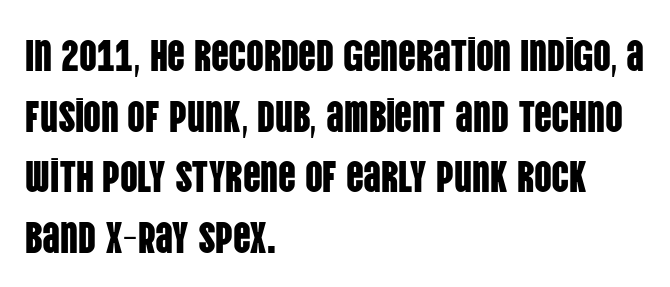
Descenders hang freely into open space. The characters display no serif detailing; their extremities are plain. Think of a printed novel: that variable character pitch is what you see here. Ascenders rise straight up at ninety degrees. The paragraph shown leans on its left margin.
